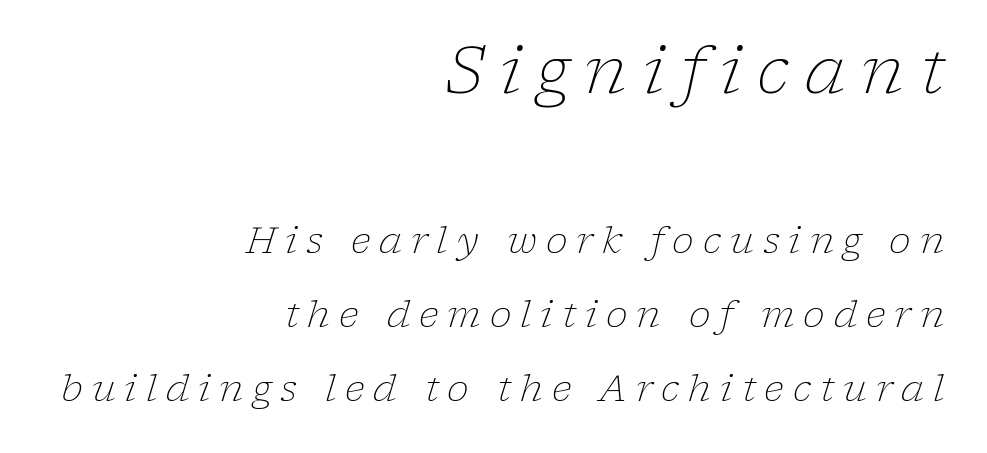
The image shows 65 px light serif type, italic (leaning right); set right-aligned, loose line spacing (1.99x), unusually wide letter spacing (+0.24 em), not underlined; the first (top) block is 1.76x larger; low stroke contrast and a medium x-height.
